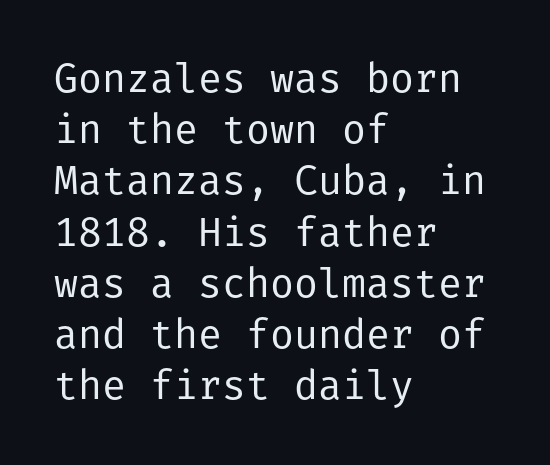
{"serif": "no", "italic": "no", "bold": "no", "weight": "regular", "width": "normal", "stroke_contrast": "low", "x_height": "medium", "underline": "no", "align": "left", "line_spacing": "normal", "line_spacing_ratio": 1.28, "letter_spacing": "normal", "letter_spacing_em": 0.0, "glyph_px": 40}
